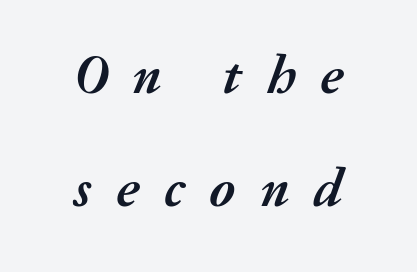
The image shows 55 px semibold type, italic (leaning right); set loose line spacing (2.06x), unusually wide letter spacing (+0.45 em), not underlined; medium stroke contrast and a medium x-height.
